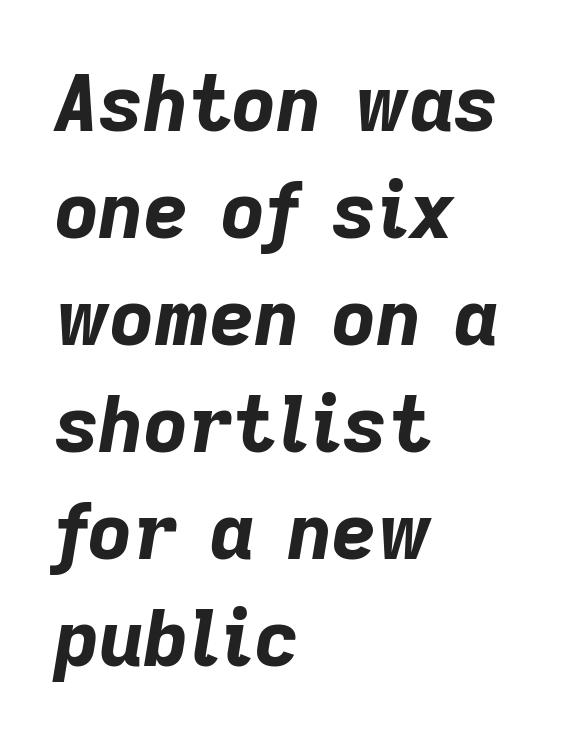
Horizontal bands of white between lines are of average thickness. The typesetting leans heavy: a genuine bold. Here the designer chose a conventional face with non-uniform glyph widths. Emphasis-style slanted type is in use.
